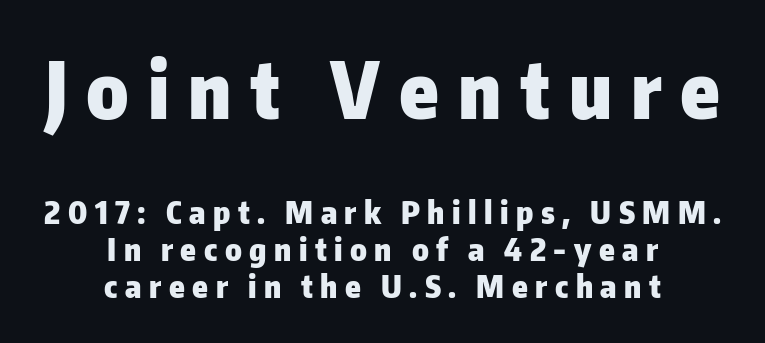
The image shows 78 px heavy sans-serif type, upright; set centered, line spacing 1.18x, unusually wide letter spacing (+0.24 em), not underlined; the first (top) block is 2.52x larger; low stroke contrast and a medium x-height.
